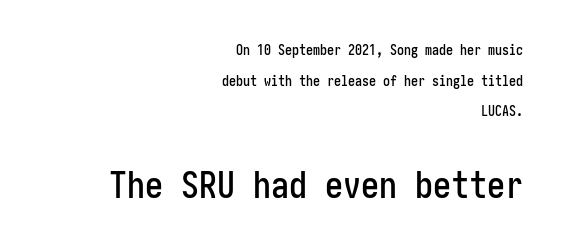
Q: Is the text italic (slanted)? A: No, it is upright.
Q: Is the typeface a serif or a sans-serif typeface? A: Sans-serif.
Q: Is the text underlined? A: No.
Q: How is the paragraph aligned? A: Right-aligned.
Q: Is the spacing between letters normal or unusually wide? A: Normal.
Q: Is the spacing between lines tight, normal or loose? A: Loose.
Q: Which block of text is set in a larger size, the first (top) or the second (bottom)? A: The second (bottom) one.
Q: Width (condensed, normal, or wide)? A: Condensed.
Q: Stroke contrast? A: Low.
Q: x-height? A: Medium.
